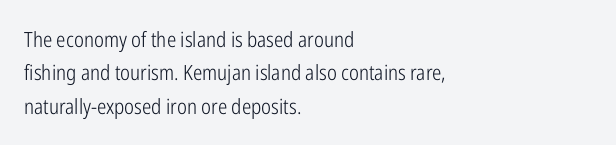
How would I describe the line gaps? Plain and ordinary. Weight: in the light-to-regular range. The type is set solid horizontally, with unmodified tracking. The lines are quadded left.
